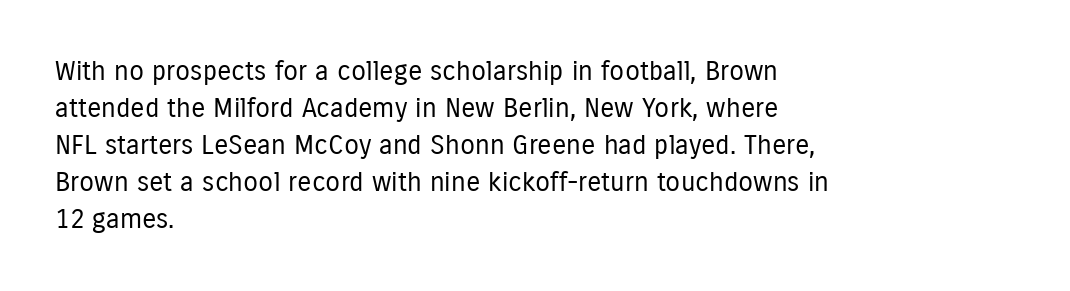
Reading down the block, your eye returns to a fixed left position each line. Tall strokes in this sample are plumb rather than angled. The rendering uses a moderate line-height, typical for paragraphs. This is not heavy type; no bold has been used. Any mark beneath the type? The region is blank. Each word holds together tightly as a unit, with standard inter-letter gaps.
